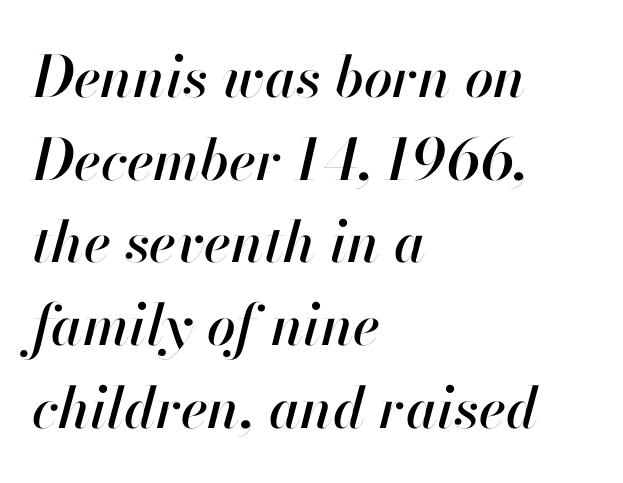
The image shows 57 px text type, italic (leaning right); set left-aligned, normal line spacing (1.45x), normal letter spacing, not underlined; high stroke contrast and a small x-height.
